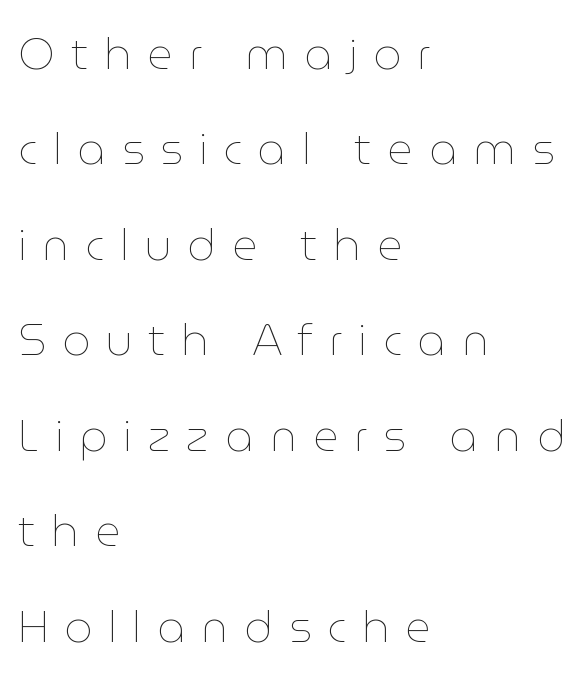
The image shows 44 px thin type, upright; set left-aligned, loose line spacing (2.17x), unusually wide letter spacing (+0.36 em), not underlined; low stroke contrast and a medium x-height.
